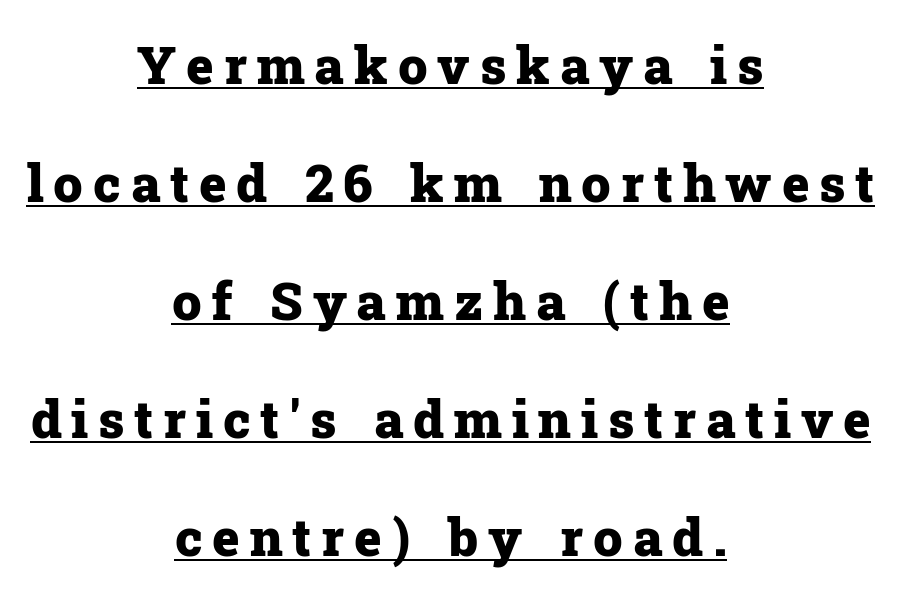
Q: Is the text bold? A: Yes.
Q: Is the text italic (slanted)? A: No, it is upright.
Q: Is the typeface a serif or a sans-serif typeface? A: Serif.
Q: Is the text underlined? A: Yes.
Q: How is the paragraph aligned? A: Centered.
Q: Is the spacing between lines tight, normal or loose? A: Loose.
Q: Width (condensed, normal, or wide)? A: Normal.
Q: Stroke contrast? A: Low.
Q: x-height? A: Medium.
Q: Monospaced? A: No.
